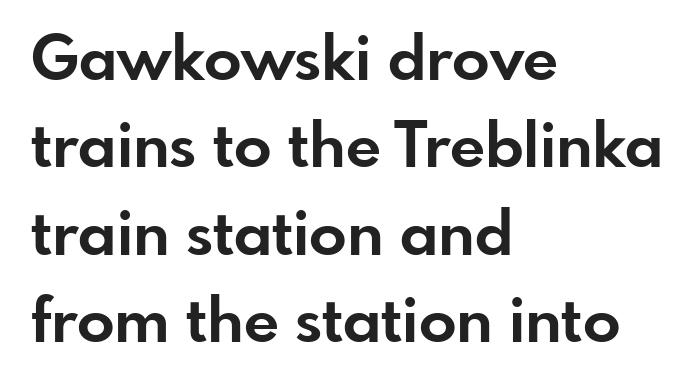
Q: Is the text bold? A: Yes.
Q: Is the text italic (slanted)? A: No, it is upright.
Q: Is the typeface a serif or a sans-serif typeface? A: Sans-serif.
Q: Is the text underlined? A: No.
Q: How is the paragraph aligned? A: Left-aligned.
Q: Is the spacing between letters normal or unusually wide? A: Normal.
Q: Is the spacing between lines tight, normal or loose? A: Normal.
Q: Width (condensed, normal, or wide)? A: Normal.
Q: Stroke contrast? A: Low.
Q: x-height? A: Small.
Q: Monospaced? A: No.
